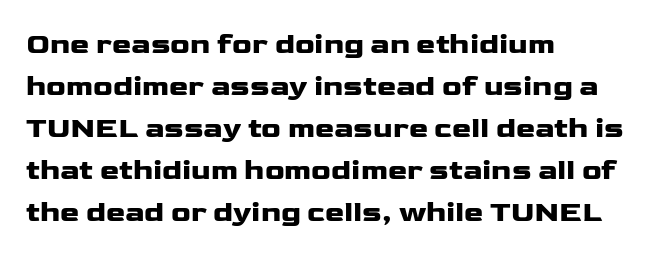
The image shows 29 px heavy, wide sans-serif type, upright; set left-aligned, normal line spacing (1.45x), normal letter spacing, not underlined; low stroke contrast and a medium x-height.
